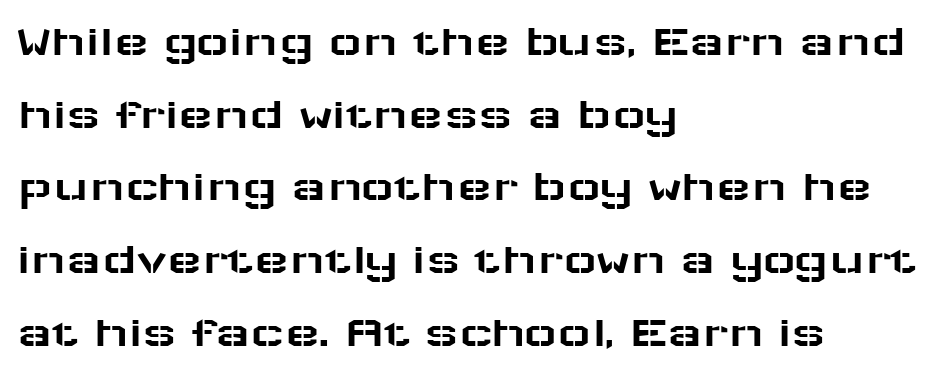
{"serif": "no", "italic": "no", "width": "wide", "stroke_contrast": "low", "x_height": "medium", "monospaced": "no", "underline": "no", "align": "left", "line_spacing": "normal", "line_spacing_ratio": 1.58, "letter_spacing": "normal", "letter_spacing_em": 0.0, "glyph_px": 46}
